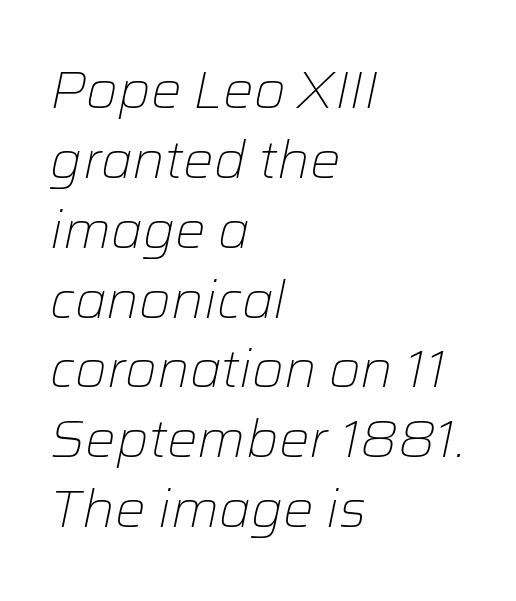
Q: Is the text bold? A: No.
Q: Is the text italic (slanted)? A: Yes, it leans right by about 12 degrees.
Q: Is the text underlined? A: No.
Q: How is the paragraph aligned? A: Left-aligned.
Q: Is the spacing between letters normal or unusually wide? A: Normal.
Q: Is the spacing between lines tight, normal or loose? A: Normal.
Q: Width (condensed, normal, or wide)? A: Normal.
Q: Stroke contrast? A: Low.
Q: x-height? A: Medium.
Q: Monospaced? A: No.
